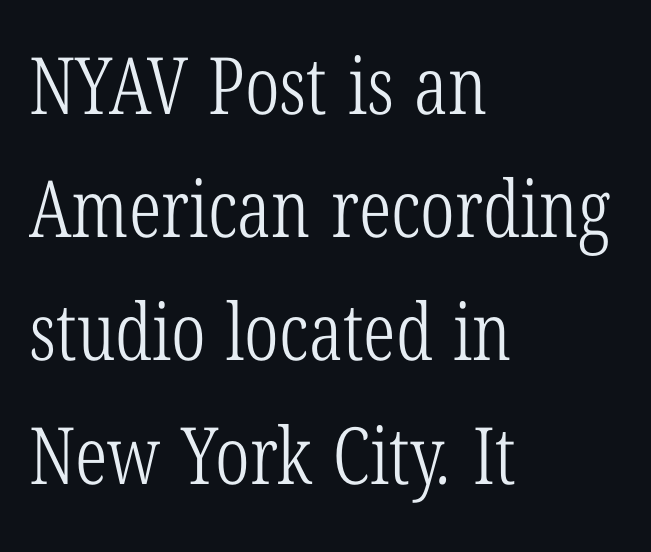
{"serif": "yes", "bold": "no", "weight": "light", "width": "condensed", "stroke_contrast": "low", "x_height": "medium", "monospaced": "no", "underline": "no", "align": "left", "line_spacing": "normal", "line_spacing_ratio": 1.56, "letter_spacing": "normal", "letter_spacing_em": 0.0, "glyph_px": 79}
